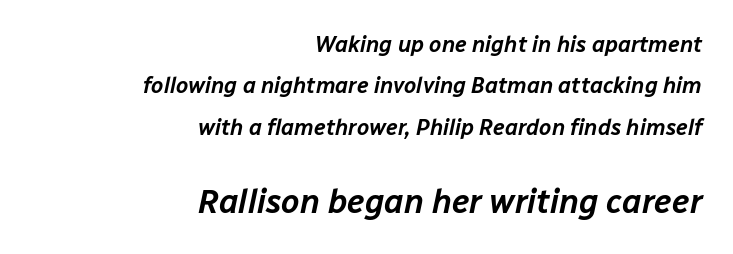
Q: Is the text italic (slanted)? A: Yes, it leans right by about 12 degrees.
Q: Is the text underlined? A: No.
Q: How is the paragraph aligned? A: Right-aligned.
Q: Is the spacing between letters normal or unusually wide? A: Normal.
Q: Which block of text is set in a larger size, the first (top) or the second (bottom)? A: The second (bottom) one.
Q: Width (condensed, normal, or wide)? A: Normal.
Q: Stroke contrast? A: Low.
Q: x-height? A: Medium.
Q: Monospaced? A: No.
